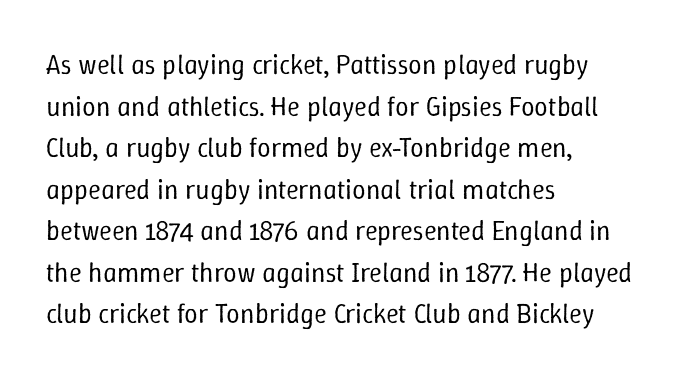
{"italic": "no", "bold": "no", "underline": "no", "align": "left", "line_spacing": "normal", "line_spacing_ratio": 1.54, "letter_spacing": "normal", "letter_spacing_em": 0.0, "glyph_px": 27}
